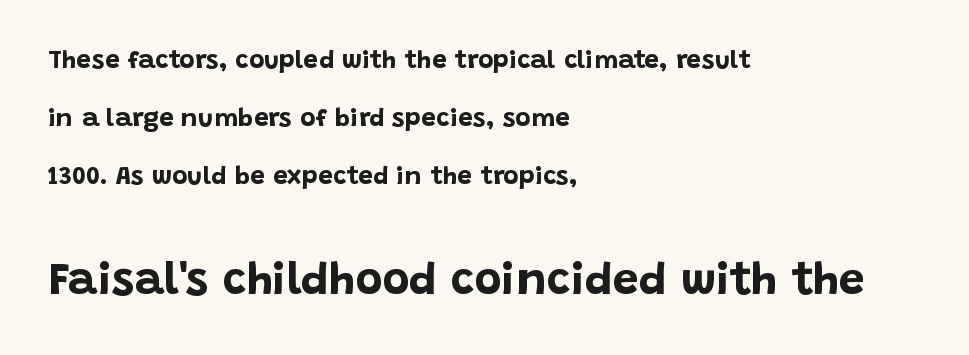
{"serif": "no", "italic": "no", "bold": "yes", "weight": "bold", "width": "normal", "stroke_contrast": "low", "x_height": "large", "monospaced": "no", "underline": "no", "align": "left", "line_spacing": "loose", "line_spacing_ratio": 2.24, "letter_spacing": "normal", "letter_spacing_em": 0.0, "larger_block": "second", "size_ratio": 1.77, "glyph_px": 46}
